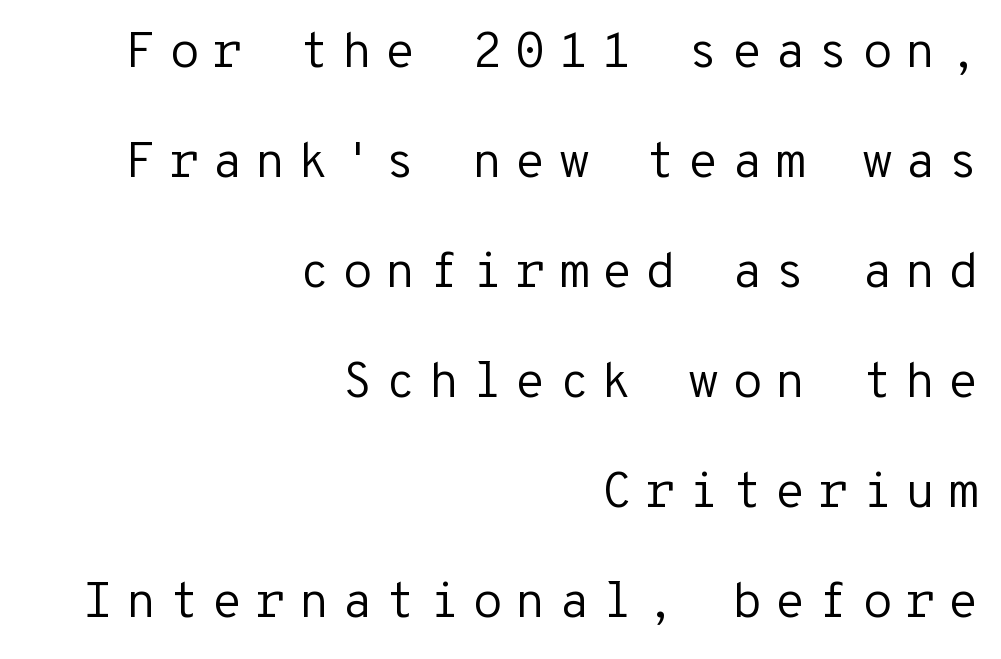
{"serif": "no", "italic": "no", "bold": "no", "weight": "regular", "width": "normal", "stroke_contrast": "low", "x_height": "medium", "monospaced": "yes", "underline": "no", "align": "right", "line_spacing": "loose", "line_spacing_ratio": 2.2, "letter_spacing": "wide", "letter_spacing_em": 0.25, "glyph_px": 50}
